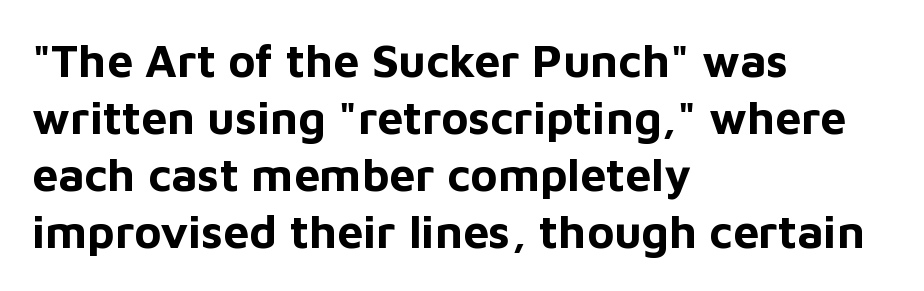
{"serif": "no", "italic": "no", "bold": "yes", "weight": "bold", "width": "normal", "stroke_contrast": "low", "x_height": "medium", "monospaced": "no", "underline": "no", "align": "left", "line_spacing_ratio": 1.24, "letter_spacing": "normal", "letter_spacing_em": 0.0, "glyph_px": 46}
